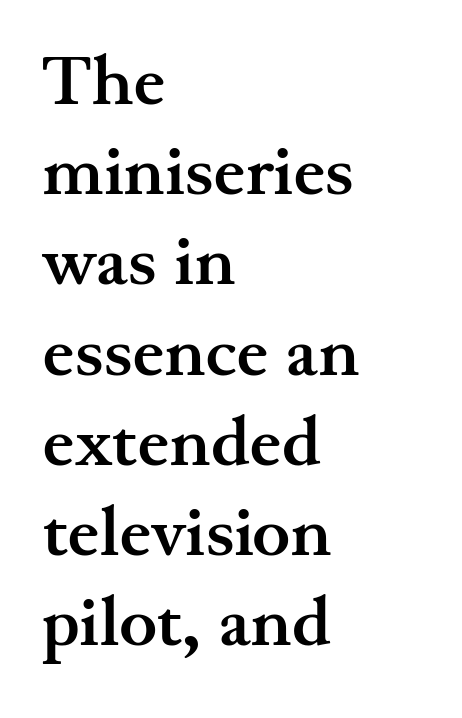
The image shows 71 px semibold, wide serif type, upright; set left-aligned, normal line spacing (1.27x), normal letter spacing, not underlined; medium stroke contrast and a small x-height.
